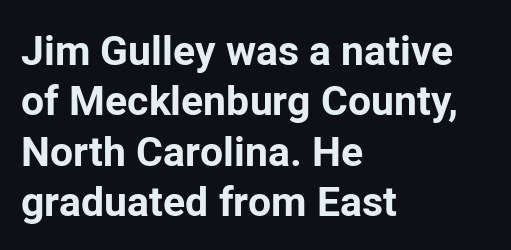
The characters look thick and weighty, a clear bold. The horizontal fit of the characters is conventional and even. Typeset ragged right — the left edge is the straight one. The words here are not underlined.
